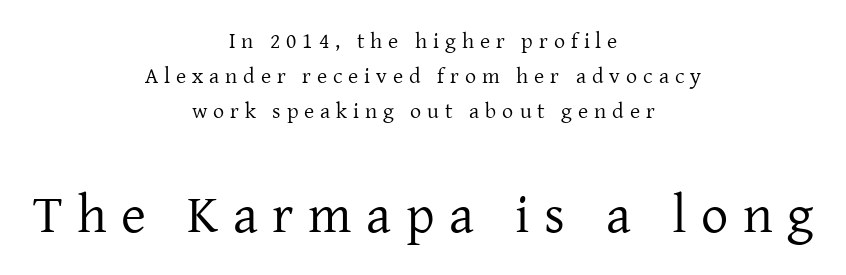
{"serif": "yes", "italic": "no", "bold": "no", "weight": "regular", "width": "normal", "stroke_contrast": "low", "x_height": "medium", "monospaced": "no", "underline": "no", "align": "center", "line_spacing": "normal", "line_spacing_ratio": 1.6, "letter_spacing": "wide", "letter_spacing_em": 0.27, "larger_block": "second", "size_ratio": 2.45, "glyph_px": 54}
